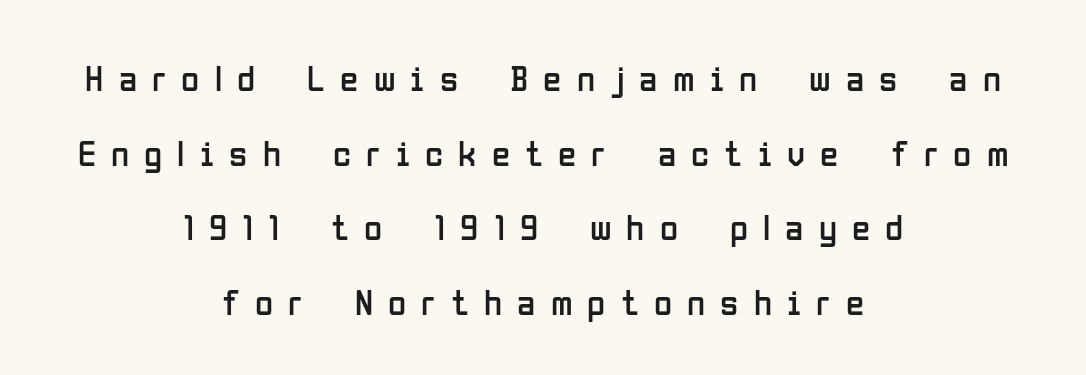
{"serif": "no", "italic": "no", "bold": "no", "weight": "regular", "width": "condensed", "stroke_contrast": "low", "x_height": "medium", "monospaced": "no", "underline": "no", "align": "center", "line_spacing": "loose", "line_spacing_ratio": 2.02, "letter_spacing": "wide", "letter_spacing_em": 0.41, "glyph_px": 37}
